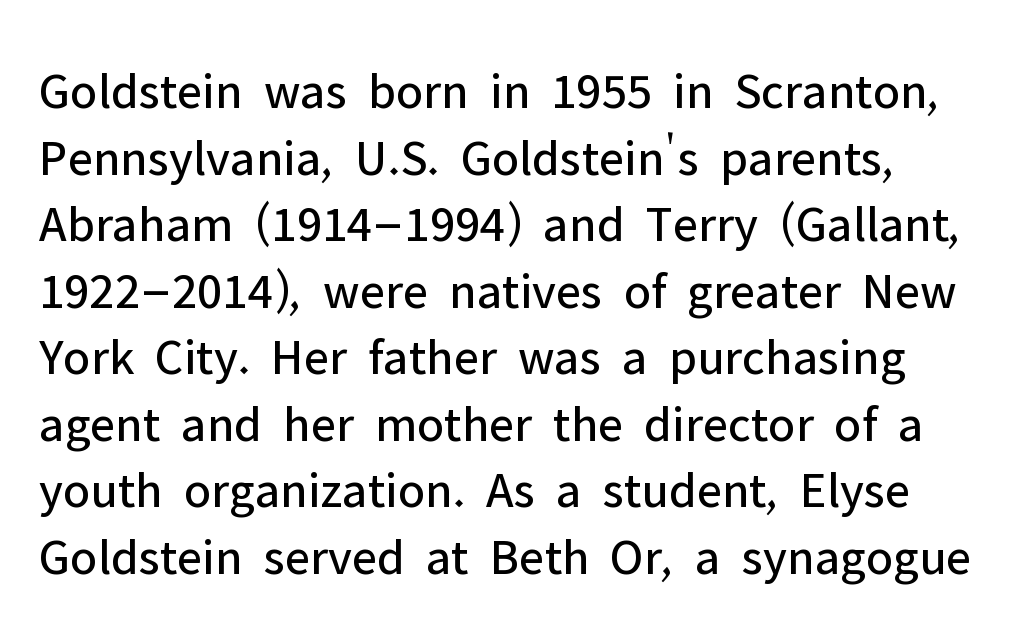
{"serif": "no", "italic": "no", "bold": "no", "weight": "regular", "width": "normal", "stroke_contrast": "low", "x_height": "medium", "monospaced": "no", "underline": "no", "align": "left", "line_spacing": "normal", "line_spacing_ratio": 1.28, "letter_spacing": "normal", "letter_spacing_em": 0.0, "glyph_px": 52}
